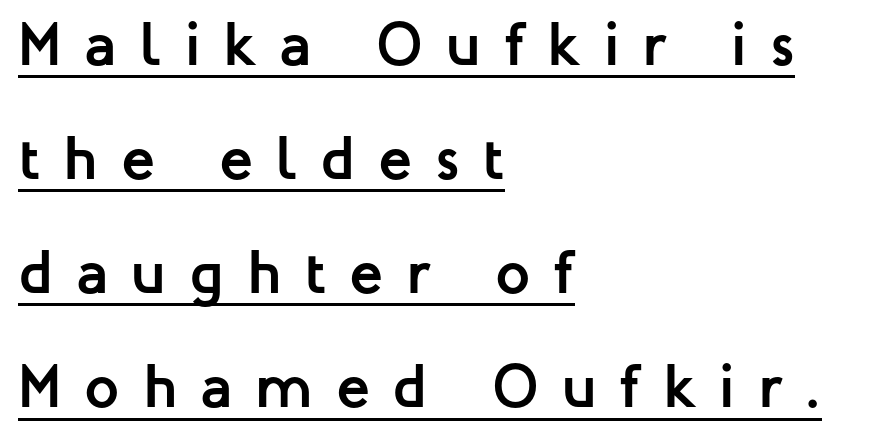
Q: Is the text bold? A: Yes.
Q: Is the text italic (slanted)? A: No, it is upright.
Q: Is the typeface a serif or a sans-serif typeface? A: Sans-serif.
Q: Is the text underlined? A: Yes.
Q: How is the paragraph aligned? A: Left-aligned.
Q: Is the spacing between letters normal or unusually wide? A: Unusually wide.
Q: Width (condensed, normal, or wide)? A: Normal.
Q: Stroke contrast? A: Low.
Q: x-height? A: Medium.
Q: Monospaced? A: No.
